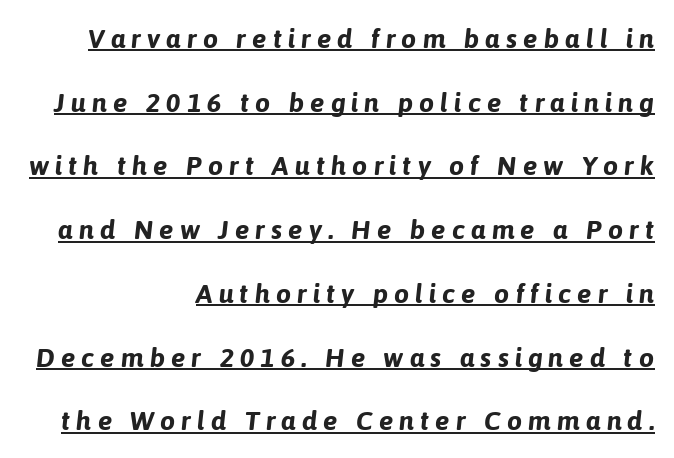
Q: Is the text bold? A: Yes.
Q: Is the text italic (slanted)? A: Yes, it leans right by about 6 degrees.
Q: Is the text underlined? A: Yes.
Q: How is the paragraph aligned? A: Right-aligned.
Q: Is the spacing between letters normal or unusually wide? A: Unusually wide.
Q: Is the spacing between lines tight, normal or loose? A: Loose.
